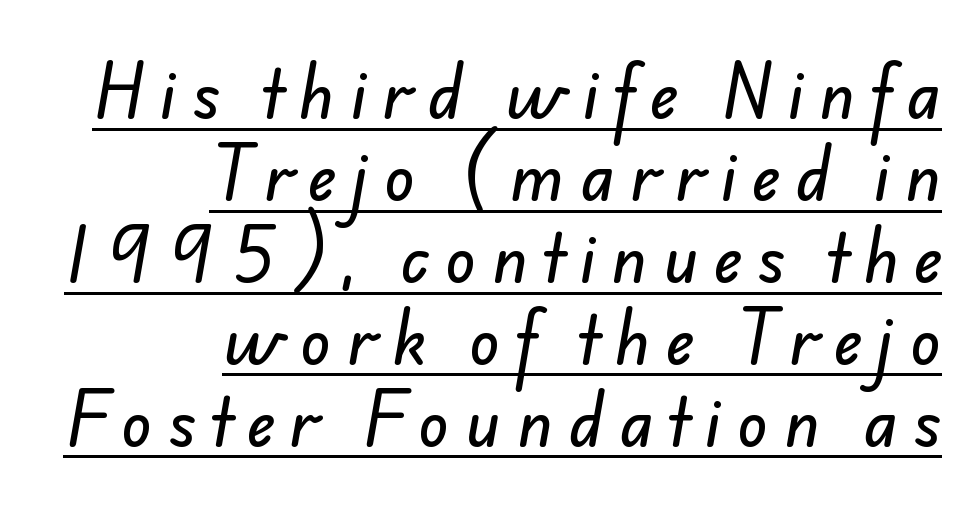
{"serif": "no", "width": "normal", "stroke_contrast": "low", "x_height": "small", "monospaced": "no", "underline": "yes", "align": "right", "line_spacing": "normal", "line_spacing_ratio": 1.3, "letter_spacing": "wide", "letter_spacing_em": 0.25, "glyph_px": 63}
